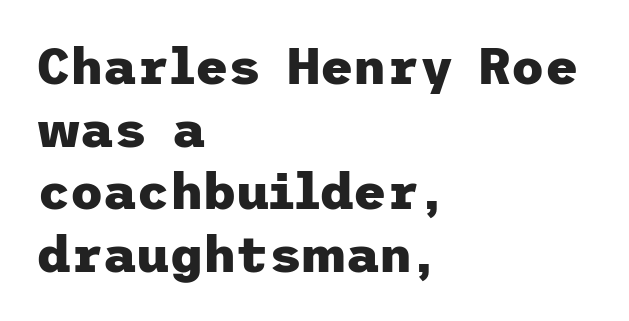
Caption: bold face, heavy strokes. Alignment: flush left. Only glyphs here, with clear space below each row. Here the glyphs are tracked normally, forming tight word shapes. The typeface chosen for these lines omits serifs.
